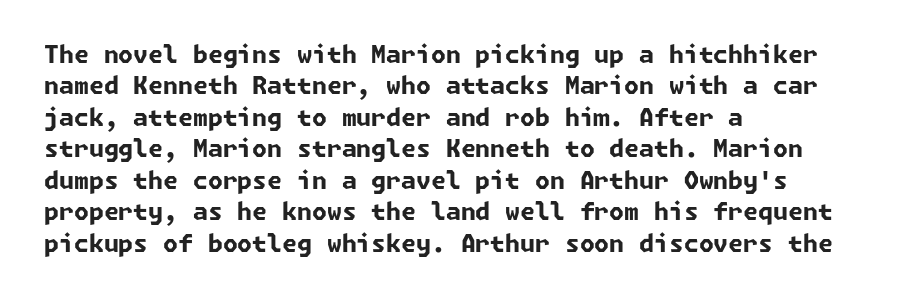
The image shows 24 px bold type; set left-aligned, normal line spacing (1.31x), normal letter spacing, not underlined.
